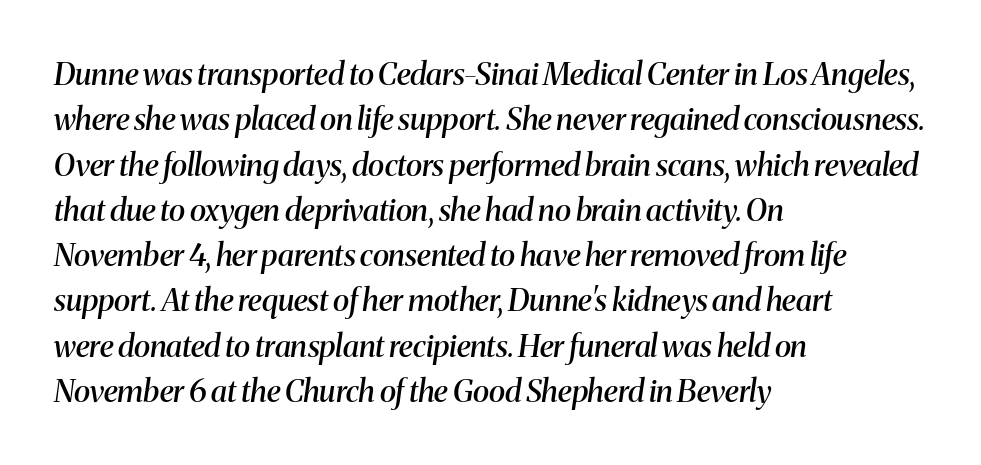
{"serif": "yes", "italic": "yes", "lean": "right", "slant_degrees": 8, "bold": "semi", "weight": "semibold", "width": "normal", "stroke_contrast": "medium", "x_height": "medium", "monospaced": "no", "underline": "no", "align": "left", "line_spacing": "normal", "line_spacing_ratio": 1.46, "letter_spacing": "normal", "letter_spacing_em": 0.0, "glyph_px": 31}
